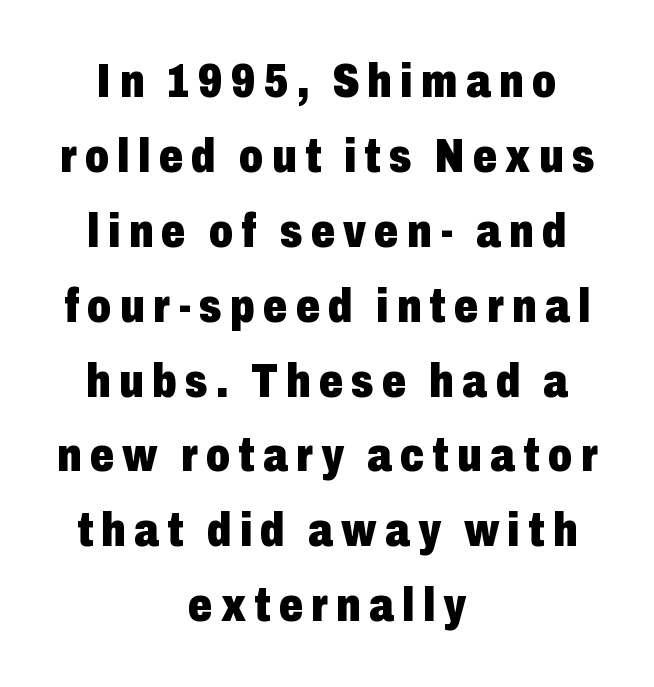
Q: Is the text bold? A: Yes.
Q: Is the text italic (slanted)? A: No, it is upright.
Q: Is the typeface a serif or a sans-serif typeface? A: Sans-serif.
Q: Is the text underlined? A: No.
Q: How is the paragraph aligned? A: Centered.
Q: Is the spacing between lines tight, normal or loose? A: Normal.
Q: Width (condensed, normal, or wide)? A: Condensed.
Q: Stroke contrast? A: Low.
Q: x-height? A: Medium.
Q: Monospaced? A: No.
